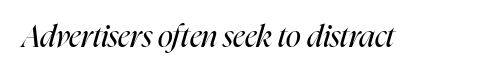
Q: Is the text bold? A: No.
Q: Is the text italic (slanted)? A: Yes, it leans right by about 16 degrees.
Q: Is the text underlined? A: No.
Q: Is the spacing between letters normal or unusually wide? A: Normal.
Q: Width (condensed, normal, or wide)? A: Condensed.
Q: Stroke contrast? A: High.
Q: x-height? A: Medium.
Q: Monospaced? A: No.
